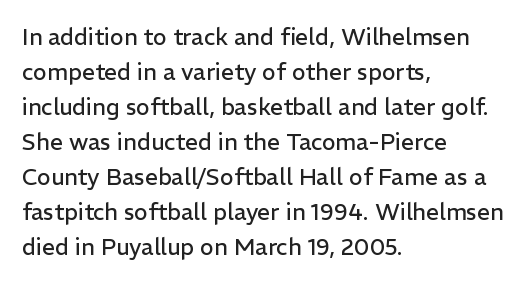
Weight: not bold — regular or lighter. The typesetter chose a ragged-right arrangement here. Each new line begins a customary step beneath the previous one. You could call the tracking neutral — neither tight nor loose. Only glyphs here, with clear space below each row. You can tell it's not italic because the verticals are truly vertical.
